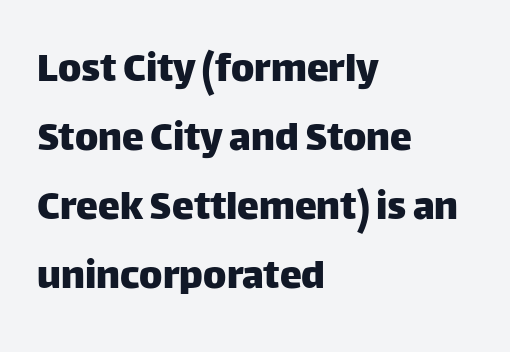
Q: Is the text italic (slanted)? A: No, it is upright.
Q: Is the typeface a serif or a sans-serif typeface? A: Sans-serif.
Q: Is the text underlined? A: No.
Q: How is the paragraph aligned? A: Left-aligned.
Q: Is the spacing between letters normal or unusually wide? A: Normal.
Q: Is the spacing between lines tight, normal or loose? A: Normal.
Q: Width (condensed, normal, or wide)? A: Normal.
Q: Stroke contrast? A: Low.
Q: x-height? A: Large.
Q: Monospaced? A: No.
